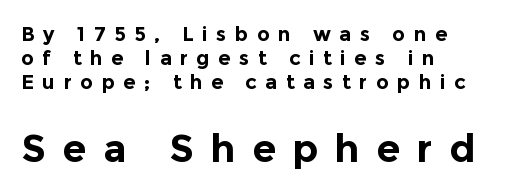
The image shows 39 px bold sans-serif type, upright; set left-aligned, line spacing 1.19x, unusually wide letter spacing (+0.42 em), not underlined; the second (bottom) block is 1.95x larger; a medium x-height.
